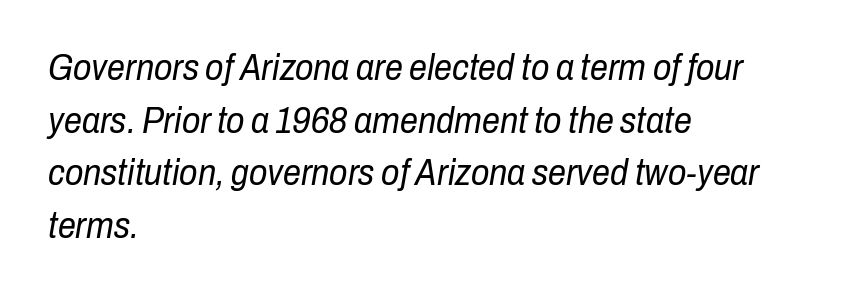
{"italic": "yes", "lean": "right", "slant_degrees": 10, "bold": "no", "weight": "regular", "width": "condensed", "stroke_contrast": "low", "x_height": "medium", "monospaced": "no", "underline": "no", "align": "left", "line_spacing": "normal", "line_spacing_ratio": 1.46, "letter_spacing": "normal", "letter_spacing_em": 0.0, "glyph_px": 36}
